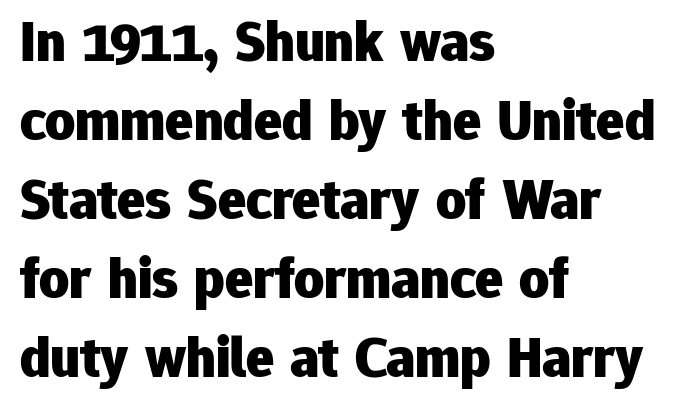
Type style note: lacks serifs. Where is the straight margin? On the left. The strip under each line holds only bare page. The rendering uses natural spacing where letterforms have individual widths. You can tell it's not italic because the verticals are truly vertical.
